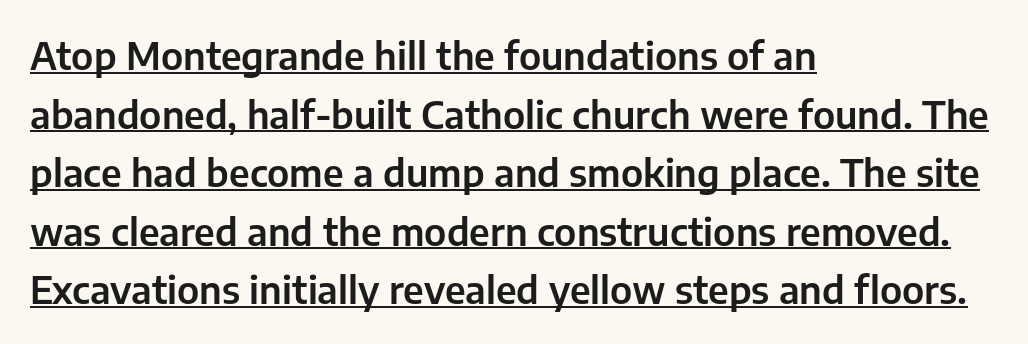
The image shows 38 px sans-serif type, upright; set left-aligned, normal line spacing (1.54x), normal letter spacing, underlined; low stroke contrast and a medium x-height.
